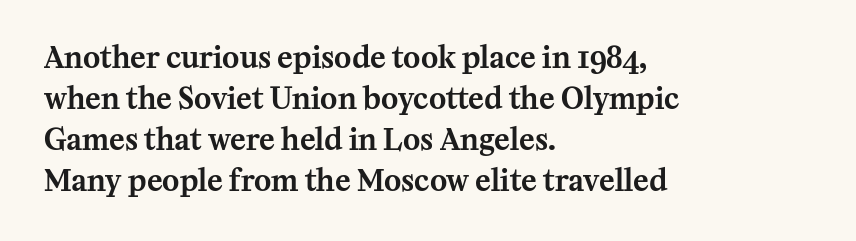
Honestly, the letter spacing is just normal — you wouldn't notice it. The type family on display is of the serif kind. Here the designer chose a conventional face with non-uniform glyph widths. This sample keeps an unexceptional amount of space between lines.
